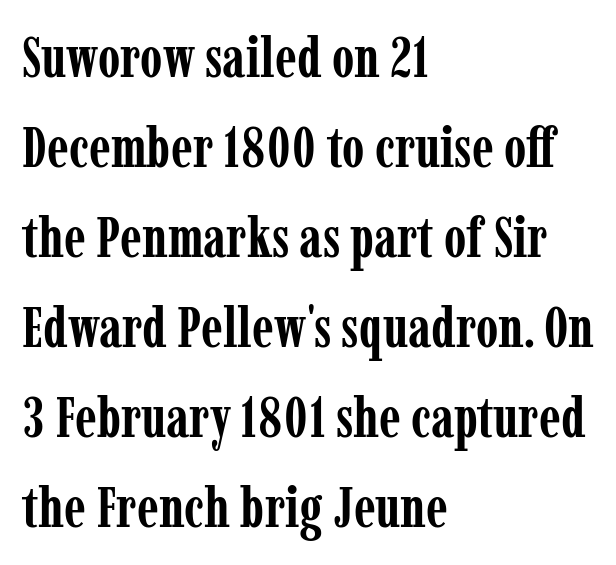
{"serif": "yes", "italic": "no", "bold": "yes", "weight": "semibold", "width": "condensed", "stroke_contrast": "low", "x_height": "medium", "monospaced": "no", "underline": "no", "align": "left", "line_spacing": "normal", "line_spacing_ratio": 1.58, "letter_spacing": "normal", "letter_spacing_em": 0.0, "glyph_px": 57}
